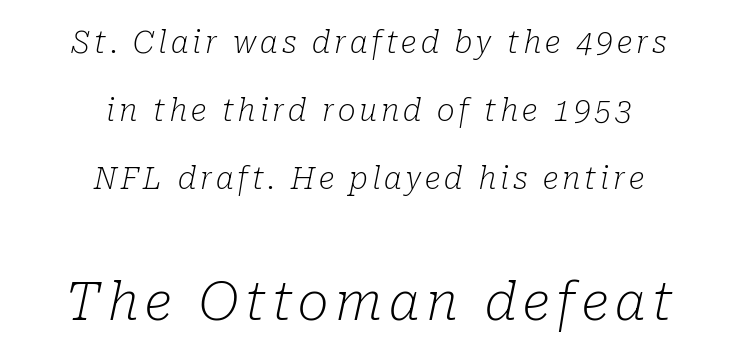
Q: Is the text bold? A: No.
Q: Is the text italic (slanted)? A: Yes, it leans right by about 10 degrees.
Q: Is the typeface a serif or a sans-serif typeface? A: Serif.
Q: Is the text underlined? A: No.
Q: How is the paragraph aligned? A: Centered.
Q: Is the spacing between lines tight, normal or loose? A: Loose.
Q: Which block of text is set in a larger size, the first (top) or the second (bottom)? A: The second (bottom) one.
Q: Width (condensed, normal, or wide)? A: Normal.
Q: Stroke contrast? A: Low.
Q: x-height? A: Medium.
Q: Monospaced? A: No.
